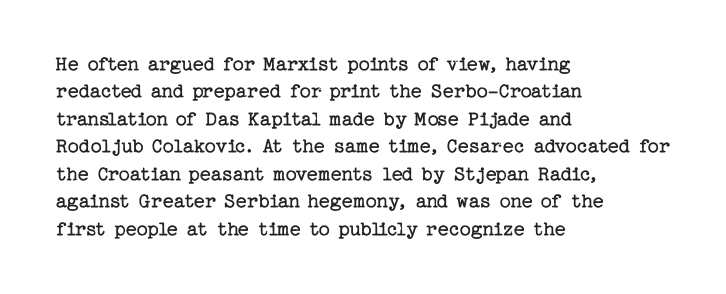
Q: Is the text bold? A: No.
Q: Is the text italic (slanted)? A: No, it is upright.
Q: Is the text underlined? A: No.
Q: How is the paragraph aligned? A: Left-aligned.
Q: Is the spacing between letters normal or unusually wide? A: Normal.
Q: Is the spacing between lines tight, normal or loose? A: Normal.
